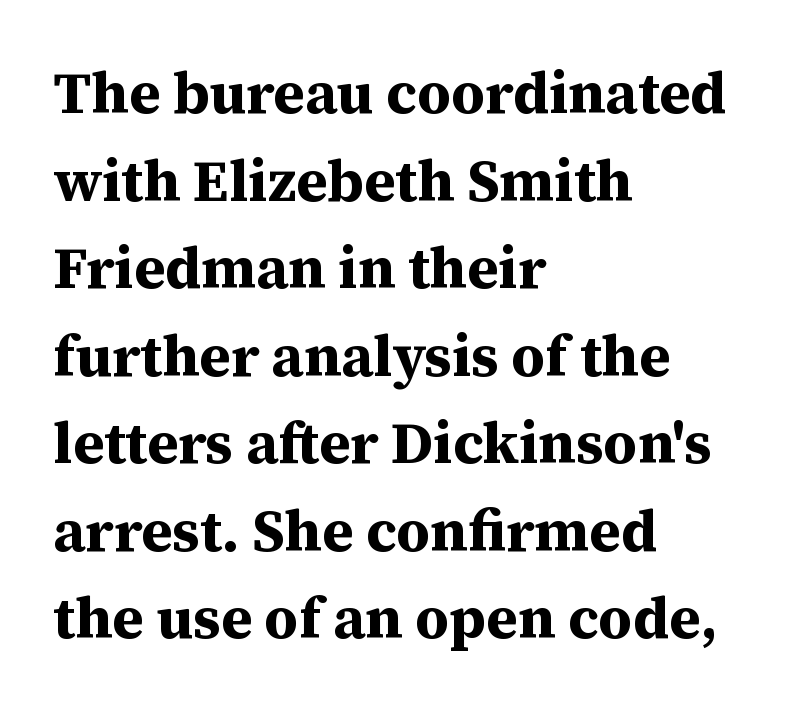
Inter-character spacing is left at the font's built-in metrics. The rendering uses natural spacing where letterforms have individual widths. Ascenders rise straight up at ninety degrees. Descenders are the only things crossing below the line.
